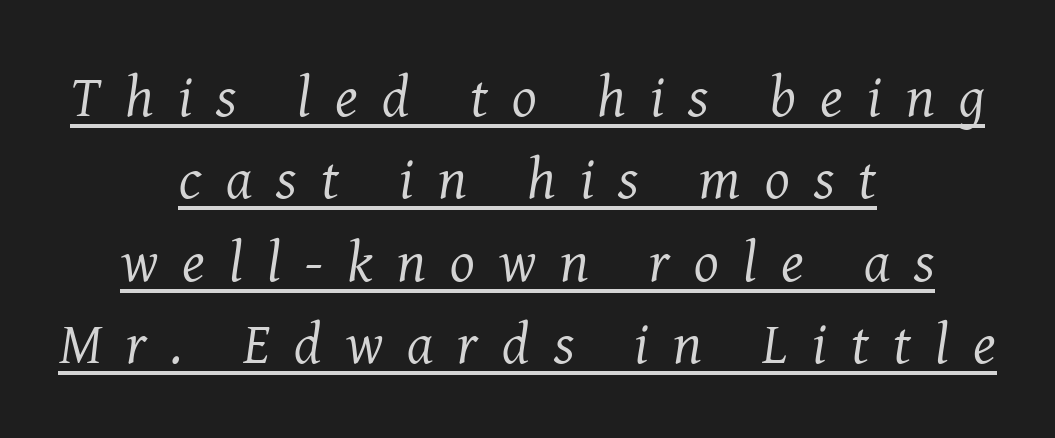
The image shows 58 px regular-weight serif type, italic (leaning right); set centered, normal line spacing (1.42x), unusually wide letter spacing (+0.42 em), underlined; medium stroke contrast and a medium x-height.
